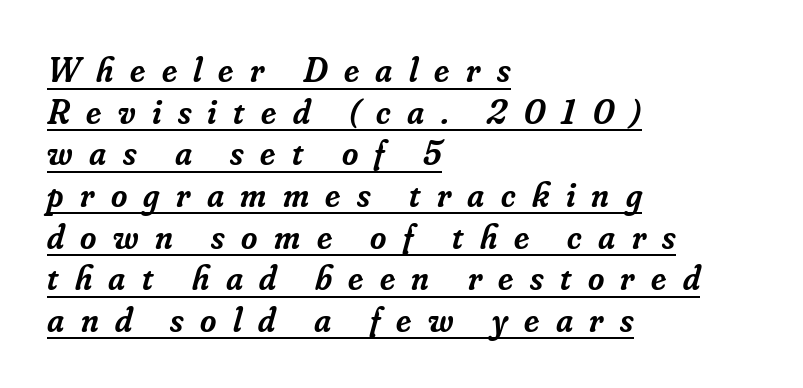
There is plenty of visible air inserted between adjacent glyphs. Descenders here cross a horizontal rule under the line. Italic: yes, the glyphs are oblique. Looks like regular typesetting: each glyph gets only the width it needs. Set as a demibold, roughly 600 on the weight scale.
